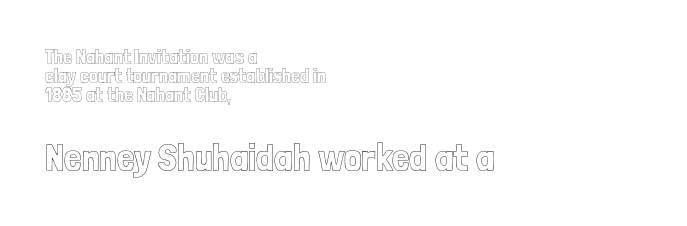
Q: Is the text italic (slanted)? A: No, it is upright.
Q: Is the text underlined? A: No.
Q: How is the paragraph aligned? A: Left-aligned.
Q: Is the spacing between letters normal or unusually wide? A: Normal.
Q: Is the spacing between lines tight, normal or loose? A: Tight.
Q: Which block of text is set in a larger size, the first (top) or the second (bottom)? A: The second (bottom) one.
Q: Width (condensed, normal, or wide)? A: Condensed.
Q: x-height? A: Medium.
Q: Monospaced? A: No.
